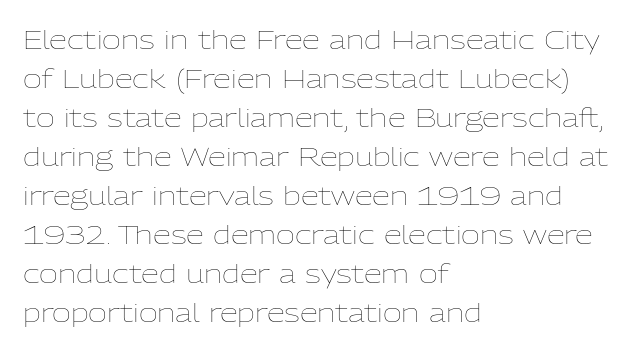
{"italic": "no", "bold": "no", "underline": "no", "align": "left", "line_spacing": "normal", "line_spacing_ratio": 1.5, "letter_spacing": "normal", "letter_spacing_em": 0.0, "glyph_px": 26}
